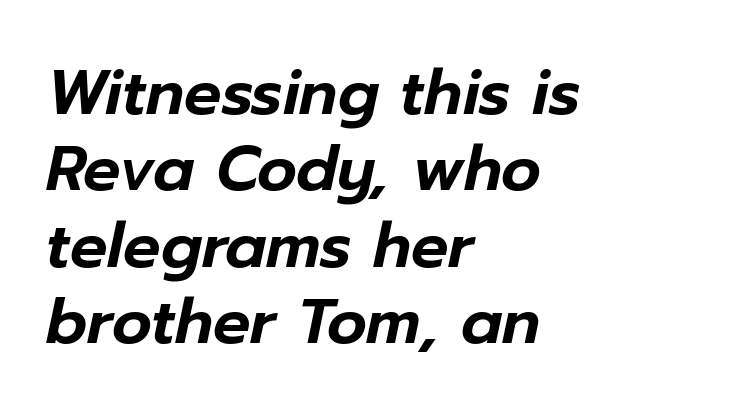
Q: Is the text italic (slanted)? A: Yes, it leans right by about 12 degrees.
Q: Is the text underlined? A: No.
Q: How is the paragraph aligned? A: Left-aligned.
Q: Is the spacing between letters normal or unusually wide? A: Normal.
Q: Width (condensed, normal, or wide)? A: Normal.
Q: Stroke contrast? A: Low.
Q: x-height? A: Medium.
Q: Monospaced? A: No.
